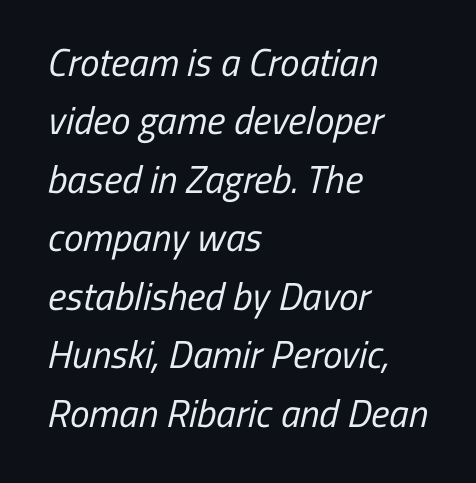
Inter-character spacing is left at the font's built-in metrics. Serifs: no, the terminals of the letterforms are clean. Regarding leading, the lines here are spaced in the standard way. Type without underlining. Proportional: the letters do not fall into vertical columns.
